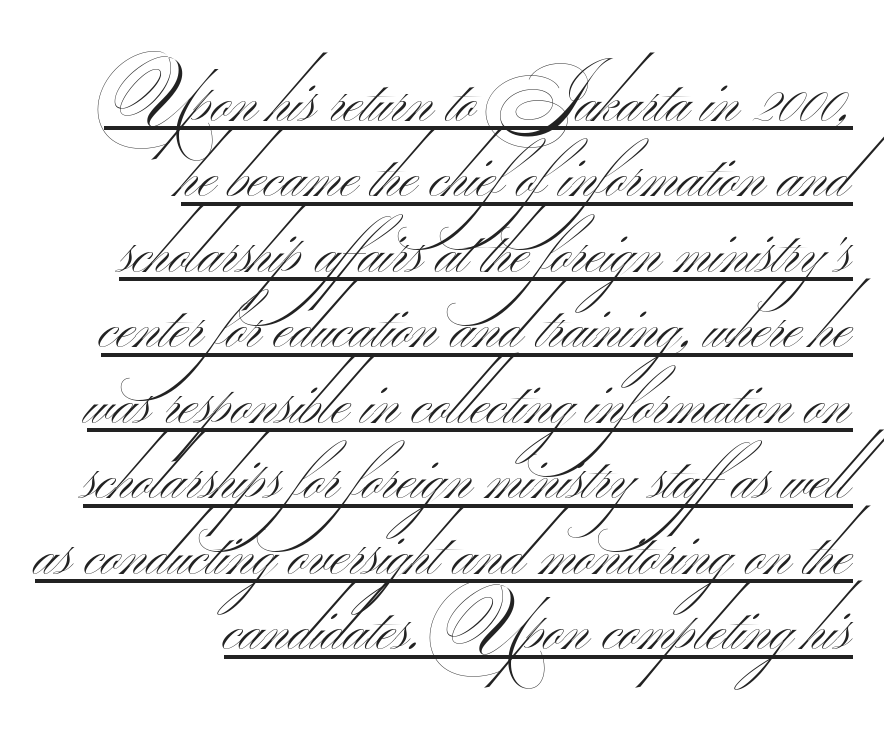
The image shows 77 px thin, wide sans-serif type; set right-aligned, tight line spacing (0.98x), normal letter spacing, underlined; medium stroke contrast.
